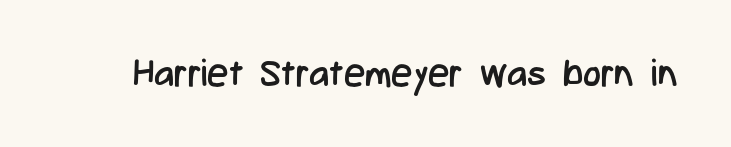
Here the designer chose a conventional face with non-uniform glyph widths. These glyphs show unthickened strokes, regular width or finer. Notice how the stems are strictly vertical — no italics here. You could call the tracking neutral — neither tight nor loose. Descenders are the only things crossing below the line.
